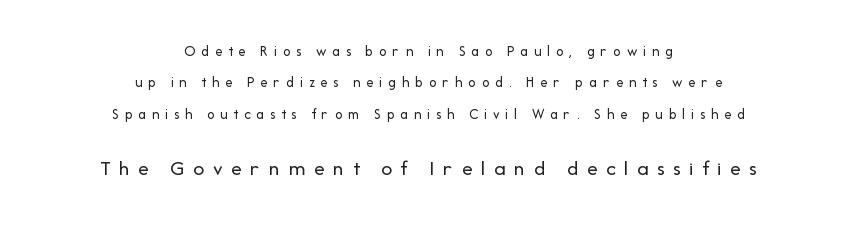
{"italic": "no", "bold": "no", "underline": "no", "align": "center", "line_spacing": "loose", "line_spacing_ratio": 2.1, "letter_spacing": "wide", "letter_spacing_em": 0.38, "larger_block": "second", "size_ratio": 1.47, "glyph_px": 22}
